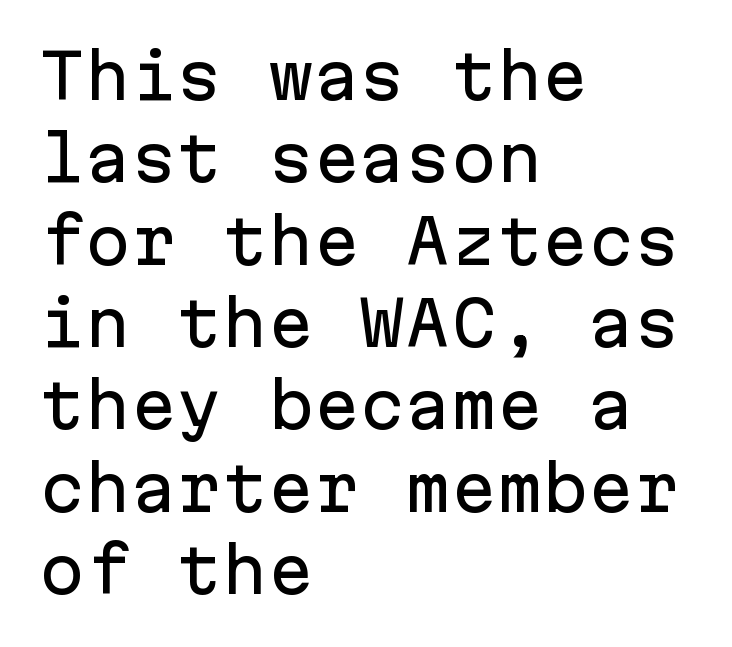
The image shows 61 px sans-serif type, upright, monospaced; set left-aligned, normal line spacing (1.35x), normal letter spacing, not underlined; low stroke contrast and a medium x-height.
